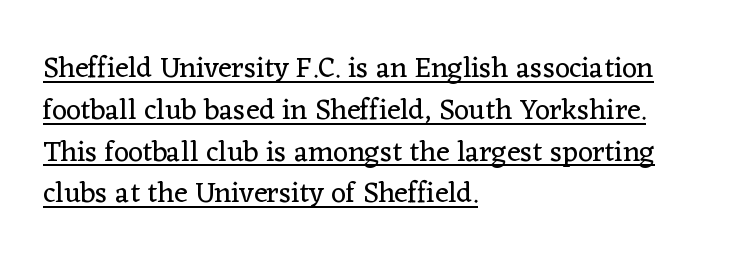
{"serif": "yes", "italic": "no", "bold": "no", "weight": "regular", "width": "normal", "stroke_contrast": "low", "x_height": "medium", "monospaced": "no", "underline": "yes", "align": "left", "line_spacing": "normal", "line_spacing_ratio": 1.44, "letter_spacing": "normal", "letter_spacing_em": 0.0, "glyph_px": 29}
